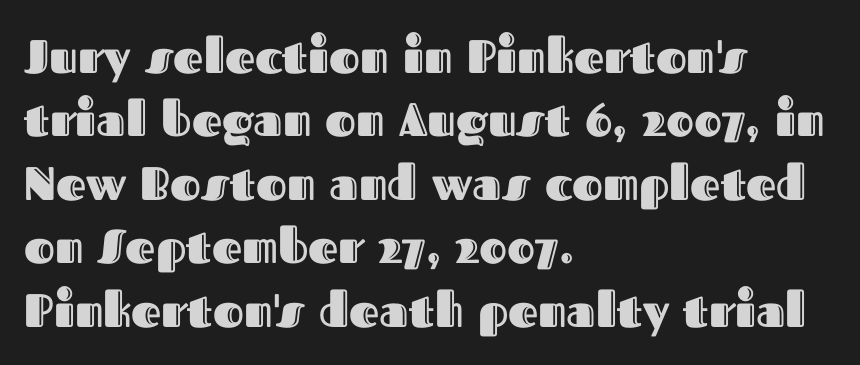
The image shows 47 px text type, upright; set left-aligned, normal line spacing (1.35x), normal letter spacing, not underlined; a medium x-height.
